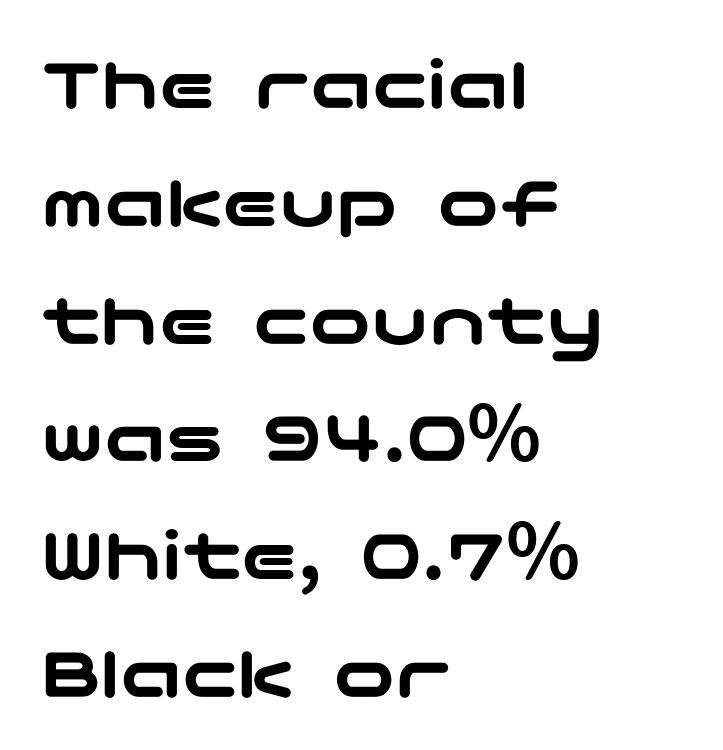
{"serif": "no", "italic": "no", "width": "wide", "stroke_contrast": "low", "x_height": "medium", "underline": "no", "align": "left", "line_spacing": "normal", "line_spacing_ratio": 1.53, "letter_spacing": "normal", "letter_spacing_em": 0.0, "glyph_px": 77}
